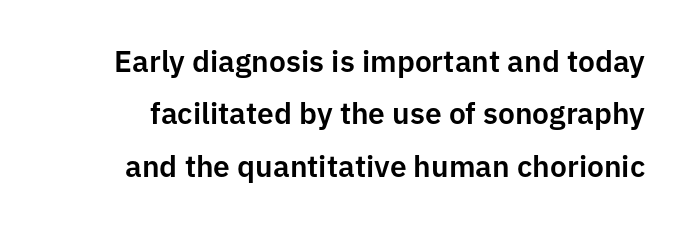
The image shows 30 px sans-serif type, upright; set line spacing 1.75x, normal letter spacing, not underlined; low stroke contrast and a medium x-height.
